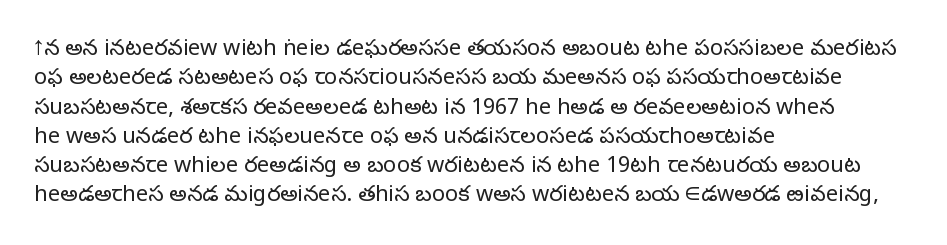
Q: Is the text bold? A: No.
Q: Is the text italic (slanted)? A: No, it is upright.
Q: Is the text underlined? A: No.
Q: How is the paragraph aligned? A: Left-aligned.
Q: Is the spacing between letters normal or unusually wide? A: Normal.
Q: Is the spacing between lines tight, normal or loose? A: Normal.
